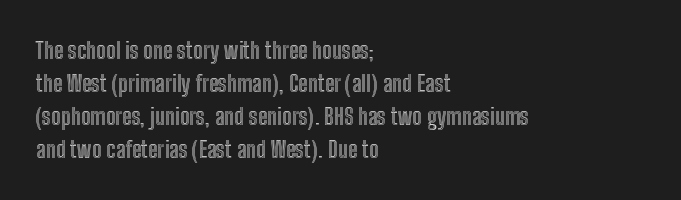
Q: Is the text italic (slanted)? A: No, it is upright.
Q: Is the text underlined? A: No.
Q: How is the paragraph aligned? A: Left-aligned.
Q: Is the spacing between letters normal or unusually wide? A: Normal.
Q: Is the spacing between lines tight, normal or loose? A: Normal.
